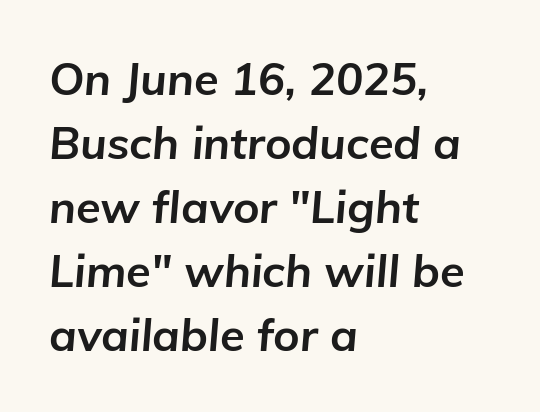
Q: Is the text bold? A: Yes.
Q: Is the text italic (slanted)? A: Yes, it leans right by about 5 degrees.
Q: Is the text underlined? A: No.
Q: How is the paragraph aligned? A: Left-aligned.
Q: Is the spacing between letters normal or unusually wide? A: Normal.
Q: Is the spacing between lines tight, normal or loose? A: Normal.
Q: Width (condensed, normal, or wide)? A: Normal.
Q: Stroke contrast? A: Low.
Q: x-height? A: Medium.
Q: Monospaced? A: No.
